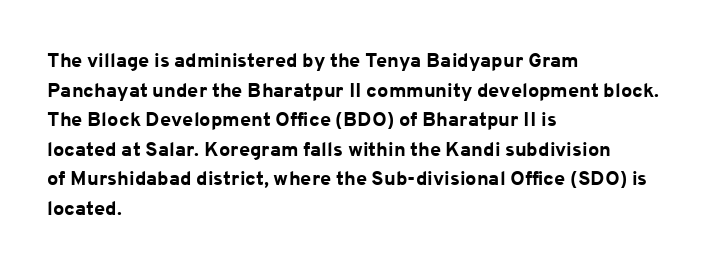
Q: Is the text bold? A: Yes.
Q: Is the text italic (slanted)? A: No, it is upright.
Q: Is the text underlined? A: No.
Q: How is the paragraph aligned? A: Left-aligned.
Q: Is the spacing between letters normal or unusually wide? A: Normal.
Q: Is the spacing between lines tight, normal or loose? A: Normal.
